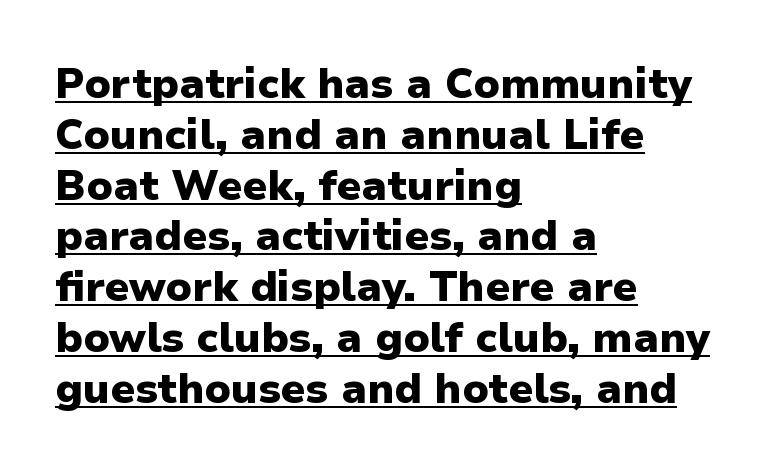
Q: Is the text bold? A: Yes.
Q: Is the text italic (slanted)? A: No, it is upright.
Q: Is the typeface a serif or a sans-serif typeface? A: Sans-serif.
Q: Is the text underlined? A: Yes.
Q: How is the paragraph aligned? A: Left-aligned.
Q: Is the spacing between letters normal or unusually wide? A: Normal.
Q: Width (condensed, normal, or wide)? A: Normal.
Q: Stroke contrast? A: Low.
Q: x-height? A: Medium.
Q: Monospaced? A: No.
